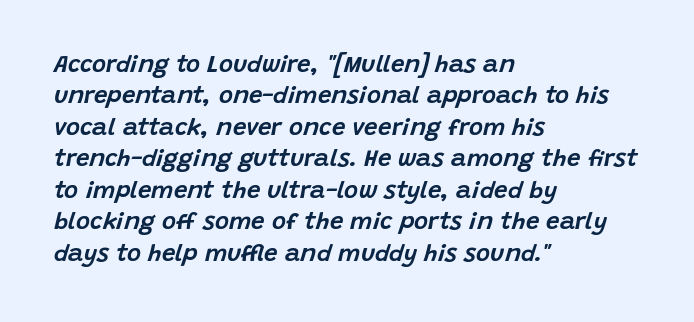
Q: Is the text italic (slanted)? A: Yes, it leans right by about 15 degrees.
Q: Is the text underlined? A: No.
Q: How is the paragraph aligned? A: Left-aligned.
Q: Is the spacing between letters normal or unusually wide? A: Normal.
Q: Is the spacing between lines tight, normal or loose? A: Normal.
